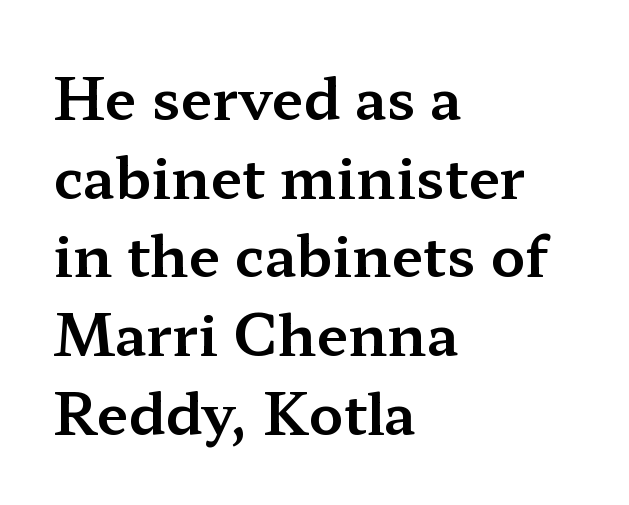
The passage shown is typed in a proportional face where columns would drift. The lettering stays uniformly vertical, giving the passage a roman look. The passage shown is typeset with a serif family. Quick note: interline space is typical. Does extra space separate the letters? No, they use regular spacing.
